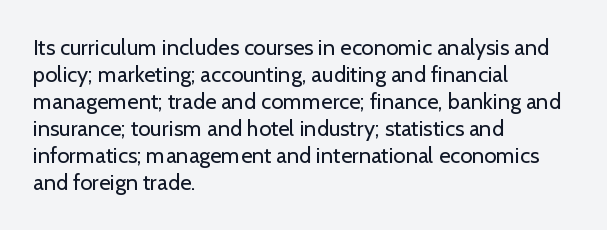
The image shows 22 px text type, upright; set left-aligned, line spacing 1.23x, normal letter spacing, not underlined.
